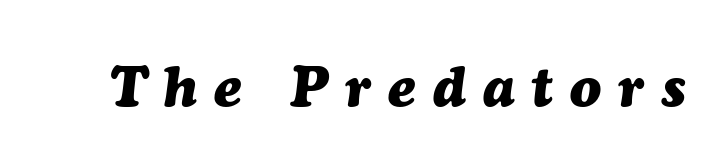
{"italic": "yes", "lean": "right", "slant_degrees": 7, "bold": "yes", "weight": "heavy", "width": "normal", "stroke_contrast": "medium", "x_height": "medium", "monospaced": "no", "underline": "no", "letter_spacing": "wide", "letter_spacing_em": 0.3, "glyph_px": 57}
